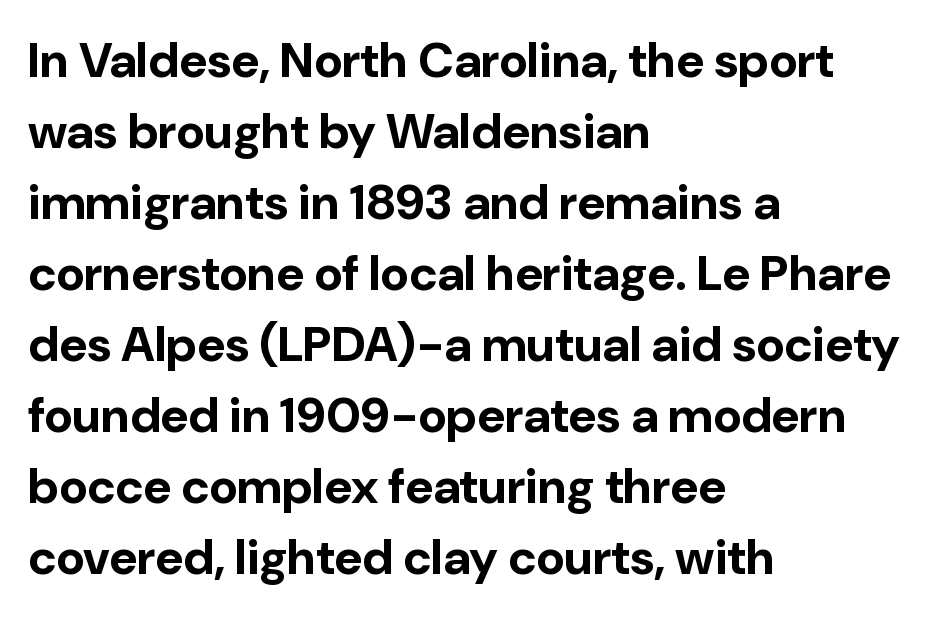
The baseline area is clear. Successive baselines arrive at the customary interval. How heavy is the stroke? Heavy — this is a bold. Is this a fixed-width face? No — the glyphs have proportional, varying widths.
